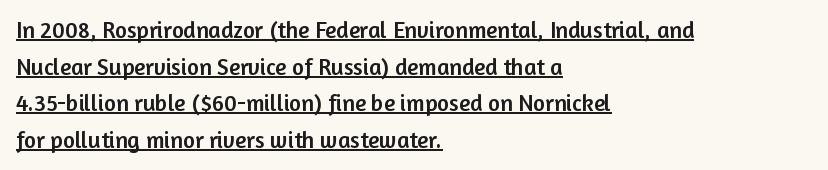
Q: Is the text italic (slanted)? A: No, it is upright.
Q: Is the text underlined? A: Yes.
Q: How is the paragraph aligned? A: Left-aligned.
Q: Is the spacing between letters normal or unusually wide? A: Normal.
Q: Is the spacing between lines tight, normal or loose? A: Normal.
